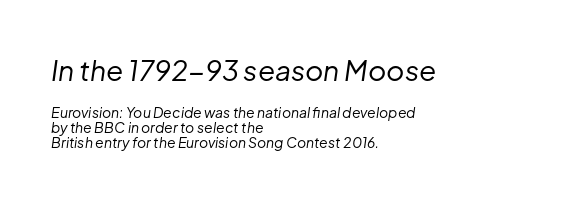
Q: Is the text bold? A: No.
Q: Is the text italic (slanted)? A: Yes, it leans right by about 8 degrees.
Q: Is the text underlined? A: No.
Q: How is the paragraph aligned? A: Left-aligned.
Q: Is the spacing between letters normal or unusually wide? A: Normal.
Q: Is the spacing between lines tight, normal or loose? A: Tight.
Q: Which block of text is set in a larger size, the first (top) or the second (bottom)? A: The first (top) one.
Q: Width (condensed, normal, or wide)? A: Normal.
Q: Stroke contrast? A: Low.
Q: x-height? A: Medium.
Q: Monospaced? A: No.
